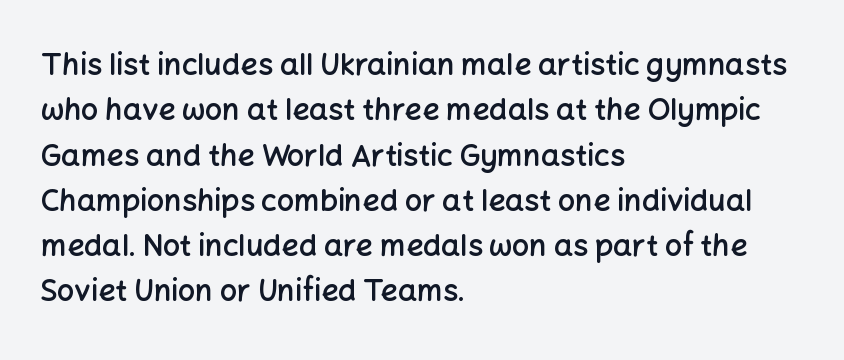
The passage is arranged the way most books set body copy — flush left. Check under the words: just untouched page. The letters stand upright; this is a roman face. How are the letters spaced? Ordinarily, with no added tracking.
